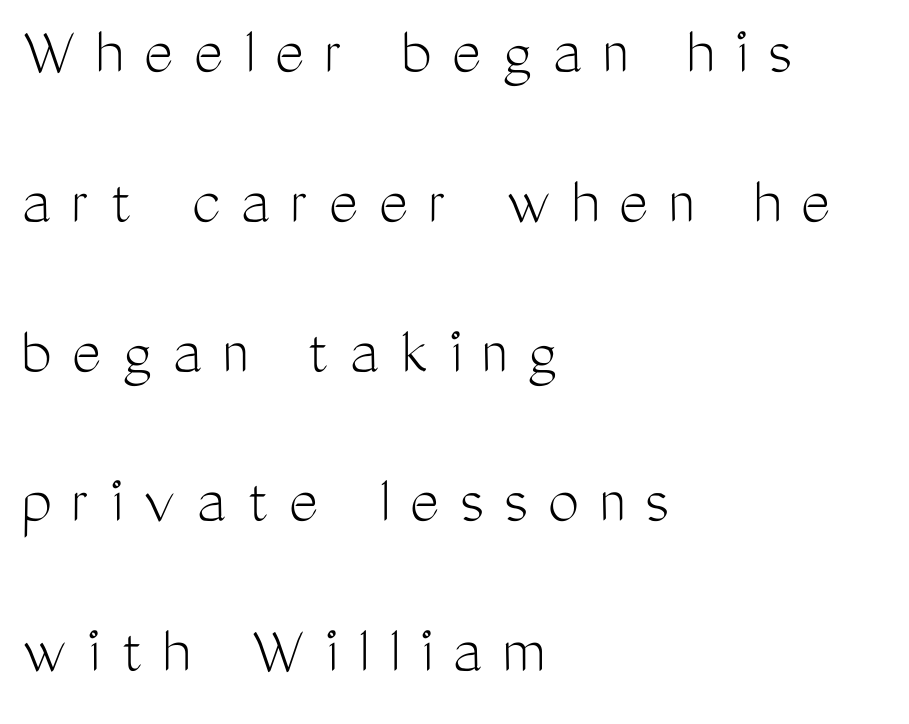
The typography opts for an upright posture over an oblique one. The passage shown is typed in a proportional face where columns would drift. Tracking here is generous; glyphs stand well apart from one another. The baseline area is clear. The strokes are not fattened; the text isn't bold.
